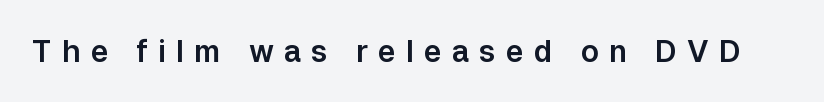
Q: Is the text italic (slanted)? A: No, it is upright.
Q: Is the typeface a serif or a sans-serif typeface? A: Sans-serif.
Q: Is the text underlined? A: No.
Q: Is the spacing between letters normal or unusually wide? A: Unusually wide.
Q: Width (condensed, normal, or wide)? A: Normal.
Q: Stroke contrast? A: Low.
Q: x-height? A: Medium.
Q: Monospaced? A: No.
